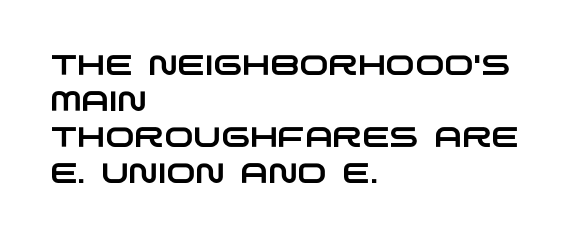
The image shows 28 px wide sans-serif type; set left-aligned, normal line spacing (1.29x), normal letter spacing, not underlined; low stroke contrast and a large x-height.
